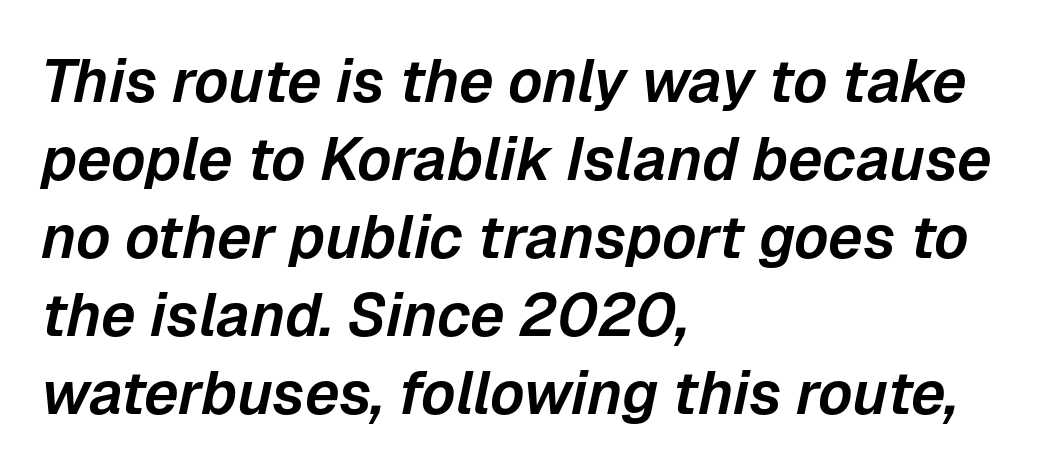
{"italic": "yes", "lean": "right", "slant_degrees": 12, "width": "normal", "stroke_contrast": "low", "x_height": "medium", "monospaced": "no", "underline": "no", "align": "left", "line_spacing": "normal", "line_spacing_ratio": 1.3, "letter_spacing": "normal", "letter_spacing_em": 0.0, "glyph_px": 60}
